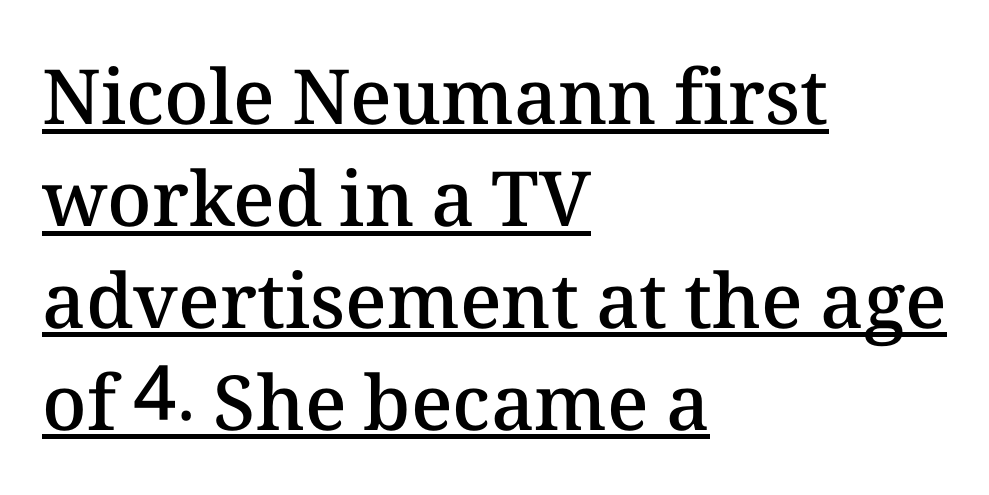
Is there much room between lines? A standard amount, neither cramped nor airy. Short note: letters normally spaced. The typesetter has applied underlining to the passage shown. Set as a demibold, roughly 600 on the weight scale.
